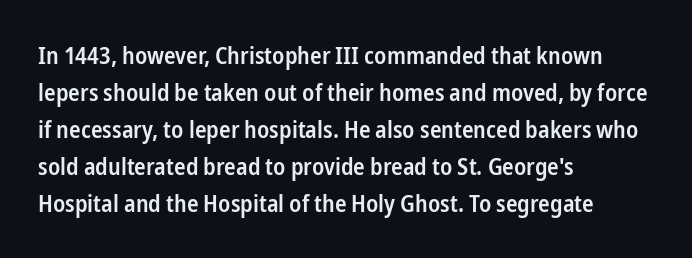
Q: Is the text bold? A: Semi-bold.
Q: Is the text italic (slanted)? A: No, it is upright.
Q: Is the text underlined? A: No.
Q: How is the paragraph aligned? A: Left-aligned.
Q: Is the spacing between letters normal or unusually wide? A: Normal.
Q: Is the spacing between lines tight, normal or loose? A: Normal.
